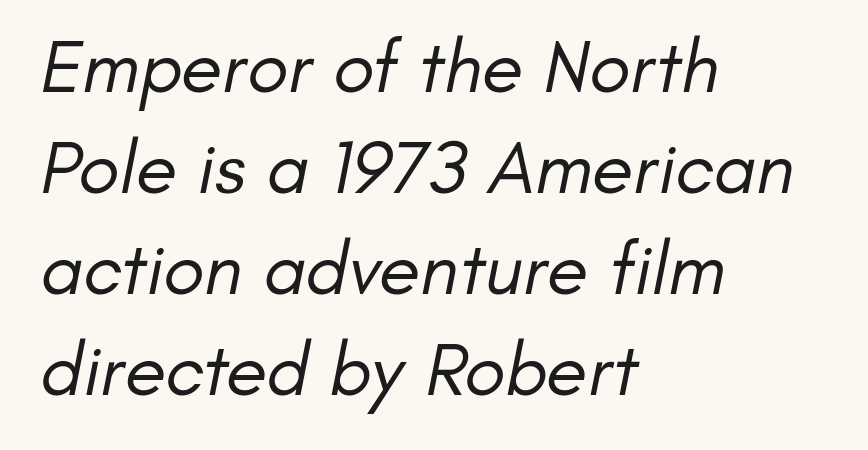
Q: Is the text bold? A: No.
Q: Is the typeface a serif or a sans-serif typeface? A: Sans-serif.
Q: Is the text underlined? A: No.
Q: How is the paragraph aligned? A: Left-aligned.
Q: Is the spacing between letters normal or unusually wide? A: Normal.
Q: Is the spacing between lines tight, normal or loose? A: Normal.
Q: Width (condensed, normal, or wide)? A: Normal.
Q: Stroke contrast? A: Low.
Q: x-height? A: Small.
Q: Monospaced? A: No.
